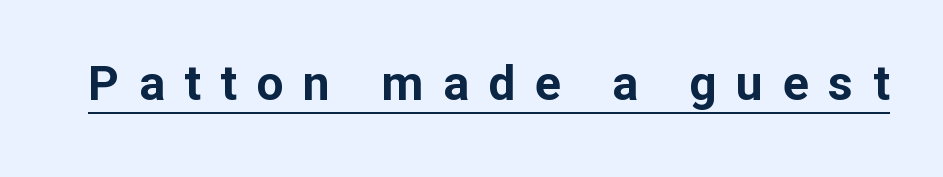
{"serif": "no", "italic": "no", "bold": "yes", "weight": "bold", "width": "normal", "stroke_contrast": "low", "x_height": "medium", "monospaced": "no", "underline": "yes", "letter_spacing": "wide", "letter_spacing_em": 0.41, "glyph_px": 48}
